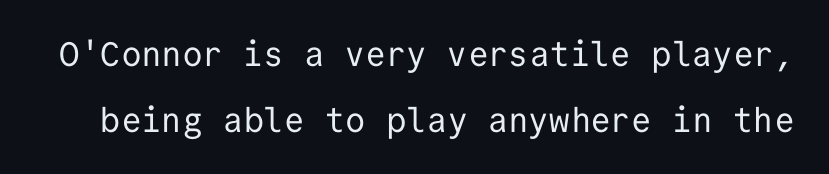
Nobody drew a line under any word here. Does the leading feel generous? Absolutely, it's lavish. Observe the absence of serifs on each vertical stroke in this sample. Do the characters align in a grid? Yes, the font is monospaced. The letterforms sit shoulder to shoulder at normal distance.
